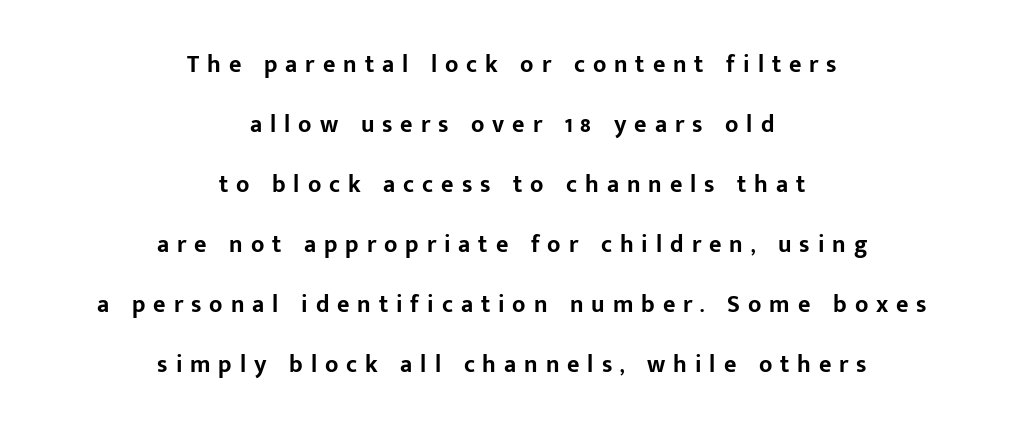
Q: Is the text bold? A: Yes.
Q: Is the text italic (slanted)? A: No, it is upright.
Q: Is the text underlined? A: No.
Q: How is the paragraph aligned? A: Centered.
Q: Is the spacing between letters normal or unusually wide? A: Unusually wide.
Q: Is the spacing between lines tight, normal or loose? A: Loose.
